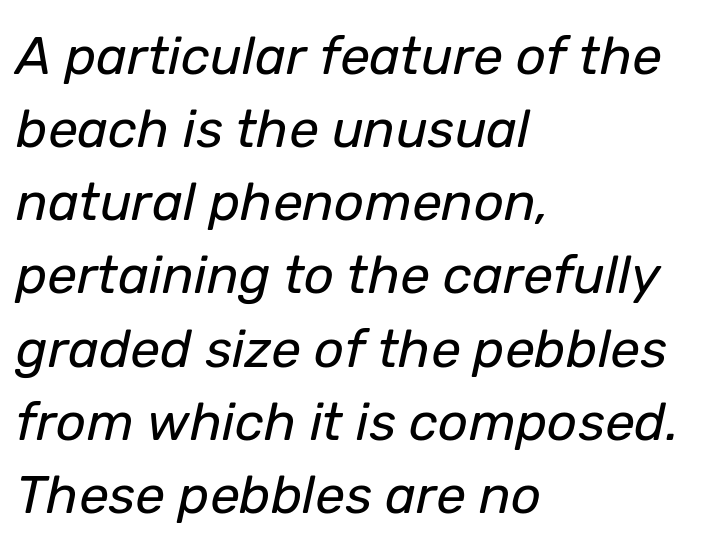
Varying glyph widths throughout — classic text-font behaviour. The face used here has a pronounced slope to its letters. Short note: letters normally spaced. On a weight scale, this lands at 450 or below. The block of text has a typical density, with ordinary space between rows. A student would call this left alignment; a typographer would say flush left, rag right.
